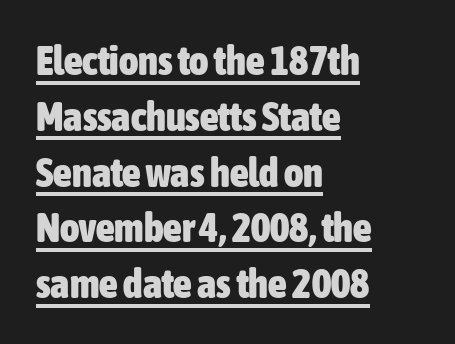
Q: Is the text bold? A: Yes.
Q: Is the text italic (slanted)? A: No, it is upright.
Q: Is the typeface a serif or a sans-serif typeface? A: Sans-serif.
Q: Is the text underlined? A: Yes.
Q: How is the paragraph aligned? A: Left-aligned.
Q: Is the spacing between letters normal or unusually wide? A: Normal.
Q: Is the spacing between lines tight, normal or loose? A: Normal.
Q: Width (condensed, normal, or wide)? A: Condensed.
Q: Stroke contrast? A: Low.
Q: x-height? A: Medium.
Q: Monospaced? A: No.
